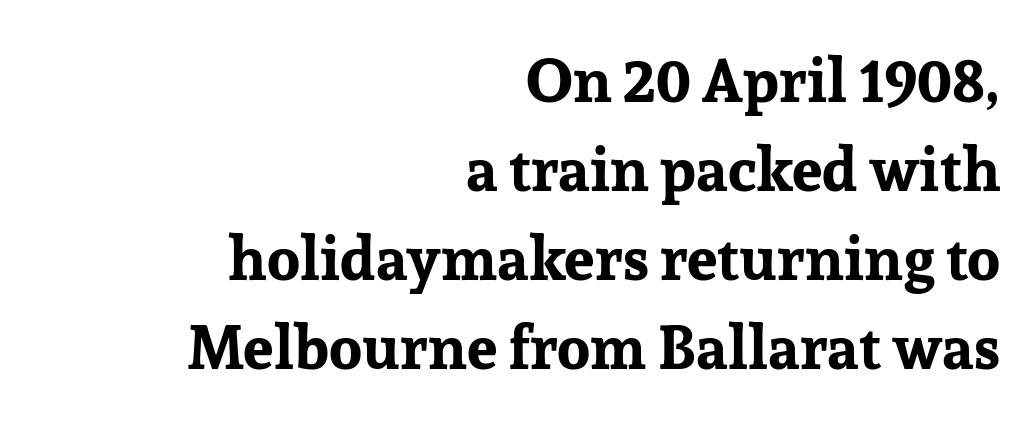
Q: Is the text bold? A: Yes.
Q: Is the text italic (slanted)? A: No, it is upright.
Q: Is the typeface a serif or a sans-serif typeface? A: Serif.
Q: Is the text underlined? A: No.
Q: How is the paragraph aligned? A: Right-aligned.
Q: Is the spacing between letters normal or unusually wide? A: Normal.
Q: Is the spacing between lines tight, normal or loose? A: Normal.
Q: Width (condensed, normal, or wide)? A: Normal.
Q: Stroke contrast? A: Low.
Q: x-height? A: Medium.
Q: Monospaced? A: No.
